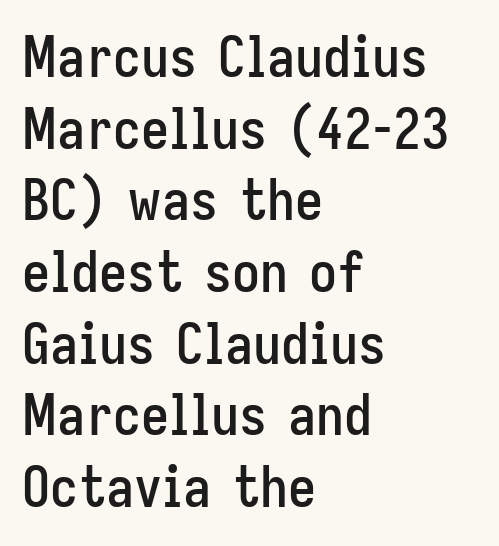
Q: Is the text italic (slanted)? A: No, it is upright.
Q: Is the typeface a serif or a sans-serif typeface? A: Sans-serif.
Q: Is the text underlined? A: No.
Q: How is the paragraph aligned? A: Left-aligned.
Q: Is the spacing between letters normal or unusually wide? A: Normal.
Q: Is the spacing between lines tight, normal or loose? A: Normal.
Q: Width (condensed, normal, or wide)? A: Condensed.
Q: Stroke contrast? A: Low.
Q: x-height? A: Medium.
Q: Monospaced? A: No.
